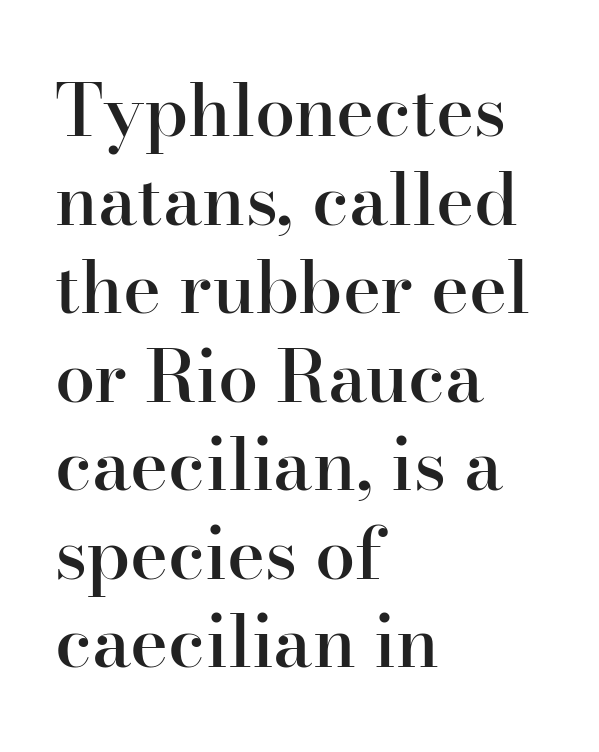
{"serif": "yes", "italic": "no", "bold": "semi", "weight": "semibold", "width": "normal", "stroke_contrast": "high", "x_height": "small", "monospaced": "no", "underline": "no", "align": "left", "line_spacing_ratio": 1.23, "letter_spacing": "normal", "letter_spacing_em": 0.0, "glyph_px": 72}
